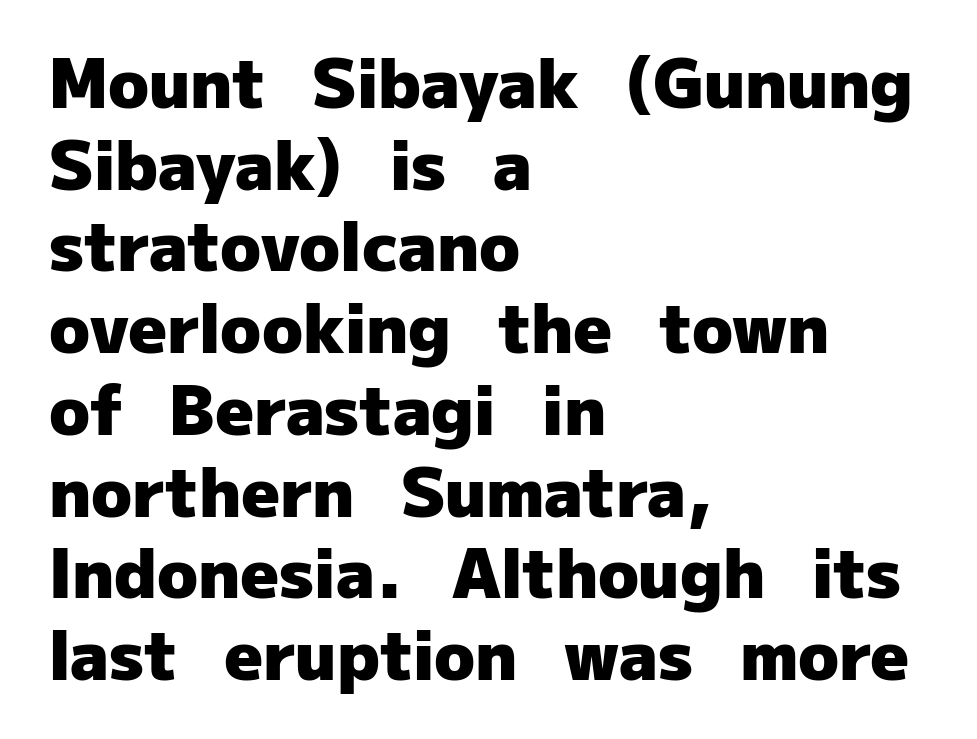
{"serif": "no", "italic": "no", "bold": "yes", "weight": "heavy", "width": "normal", "stroke_contrast": "low", "x_height": "medium", "monospaced": "no", "underline": "no", "align": "left", "line_spacing_ratio": 1.22, "letter_spacing": "normal", "letter_spacing_em": 0.0, "glyph_px": 67}
